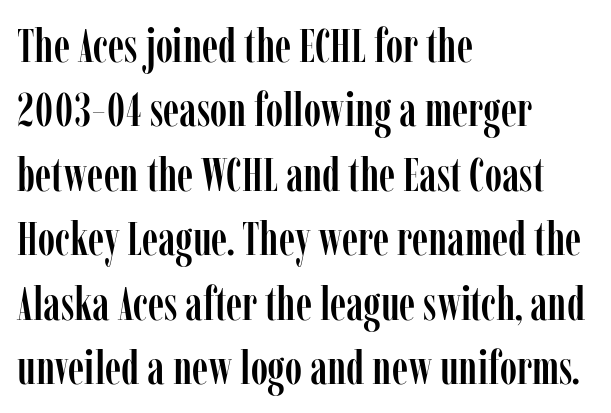
Reading down the block, your eye returns to a fixed left position each line. This is roman type, the default non-slanted kind. This is serif lettering, the kind often seen in printed books. The line-height multiplier appears to be the usual default.
